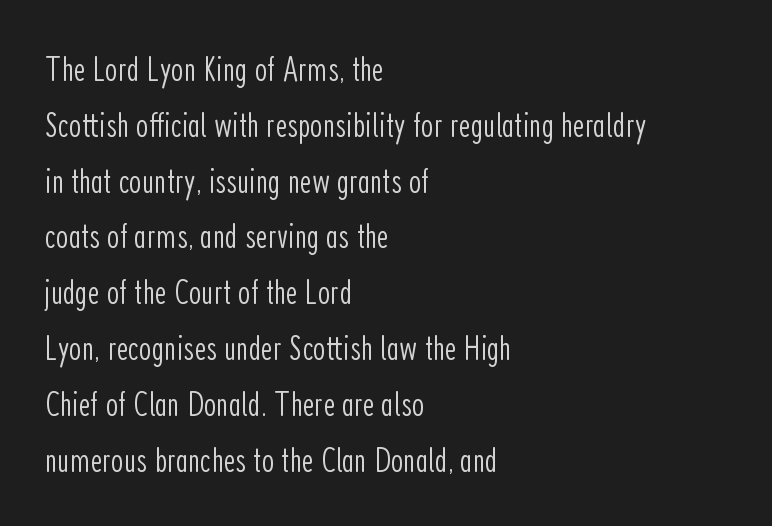
{"serif": "no", "italic": "no", "bold": "no", "weight": "light", "width": "condensed", "stroke_contrast": "low", "x_height": "medium", "monospaced": "no", "underline": "no", "align": "left", "line_spacing": "normal", "line_spacing_ratio": 1.55, "letter_spacing": "normal", "letter_spacing_em": 0.0, "glyph_px": 36}
